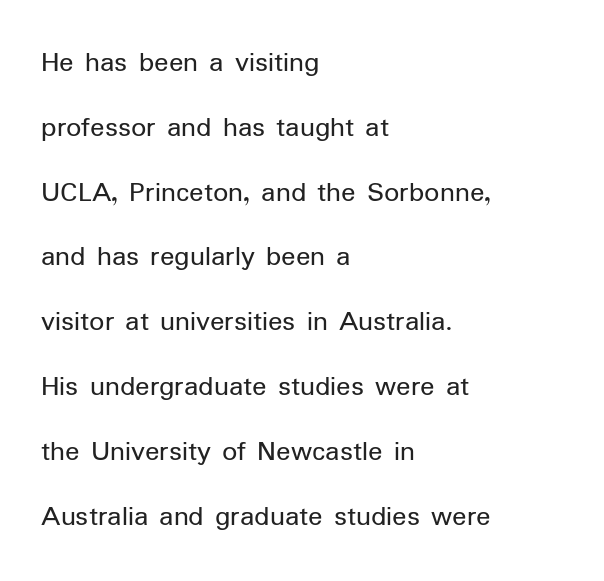
The setting favours the left margin, as ordinary paragraphs usually do. A great deal of white space separates one row of letters from the next. Is there any slant? The stems are plumb. A quiet, ordinary-to-light weight characterises the typeface. The specimen omits any rule beneath the text block's lines.
